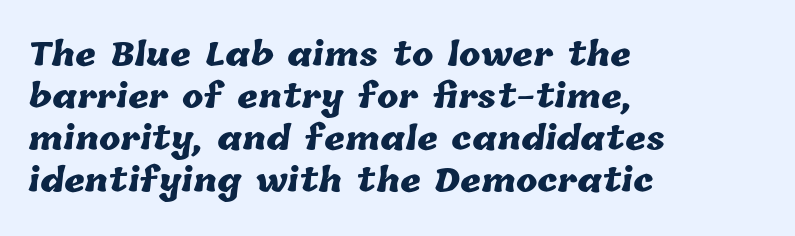
The image shows 32 px heavy type; set left-aligned, normal line spacing (1.31x), normal letter spacing, not underlined; low stroke contrast and a medium x-height.
